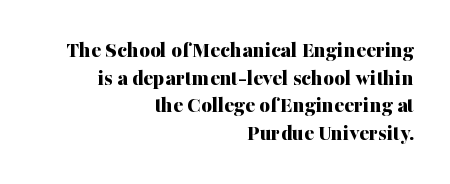
Q: Is the text bold? A: Yes.
Q: Is the text italic (slanted)? A: No, it is upright.
Q: Is the text underlined? A: No.
Q: How is the paragraph aligned? A: Right-aligned.
Q: Is the spacing between letters normal or unusually wide? A: Normal.
